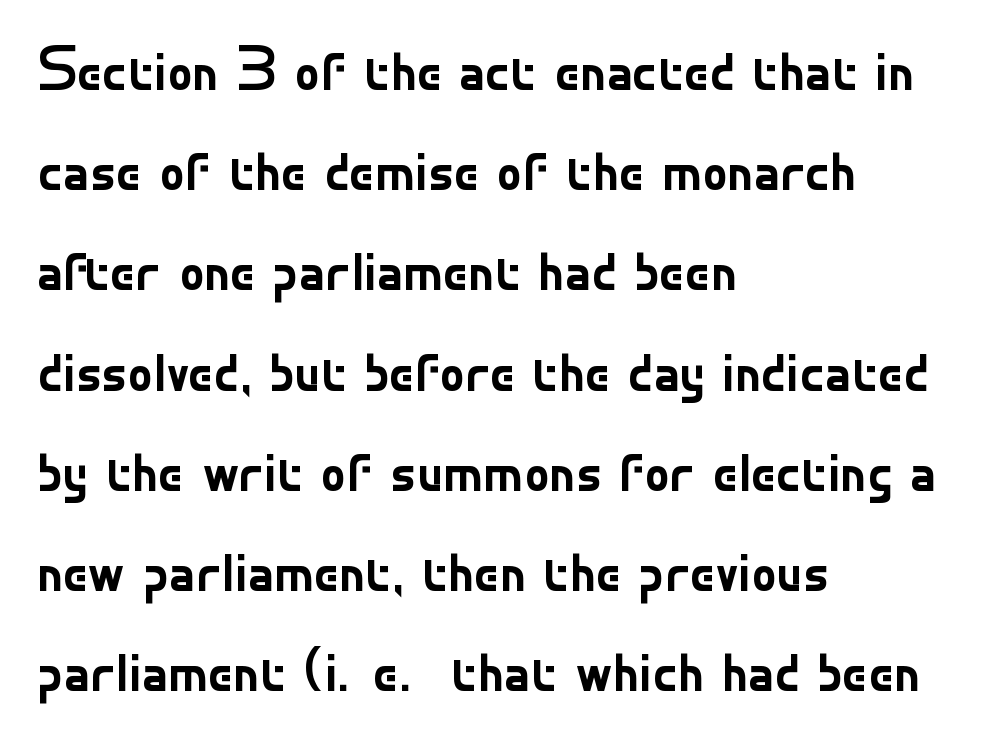
{"serif": "no", "italic": "no", "bold": "no", "weight": "regular", "width": "normal", "stroke_contrast": "low", "x_height": "small", "monospaced": "no", "underline": "no", "align": "left", "line_spacing": "normal", "line_spacing_ratio": 1.59, "letter_spacing": "normal", "letter_spacing_em": 0.0, "glyph_px": 63}
